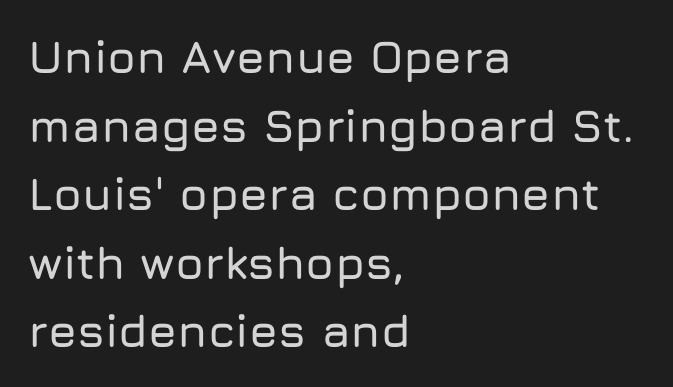
Q: Is the text italic (slanted)? A: No, it is upright.
Q: Is the typeface a serif or a sans-serif typeface? A: Sans-serif.
Q: Is the text underlined? A: No.
Q: How is the paragraph aligned? A: Left-aligned.
Q: Is the spacing between letters normal or unusually wide? A: Normal.
Q: Is the spacing between lines tight, normal or loose? A: Normal.
Q: Width (condensed, normal, or wide)? A: Normal.
Q: Stroke contrast? A: Low.
Q: x-height? A: Medium.
Q: Monospaced? A: No.
